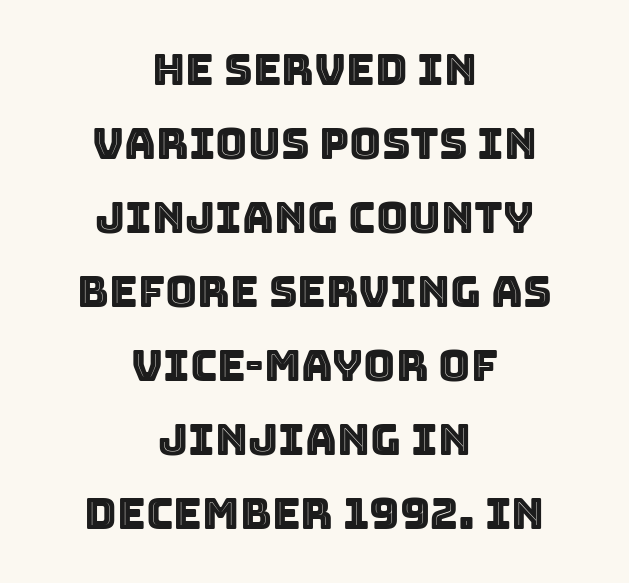
The image shows 44 px text type, upright; set centered, normal line spacing (1.68x), normal letter spacing, not underlined; a large x-height.
